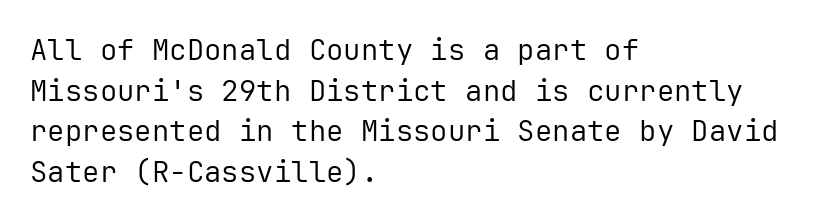
Letterform terminals end flat and unadorned throughout the passage. These lines stack with their left ends in a neat column. You can tell it's not italic because the verticals are truly vertical. Interline gaps are of average width in this sample.
